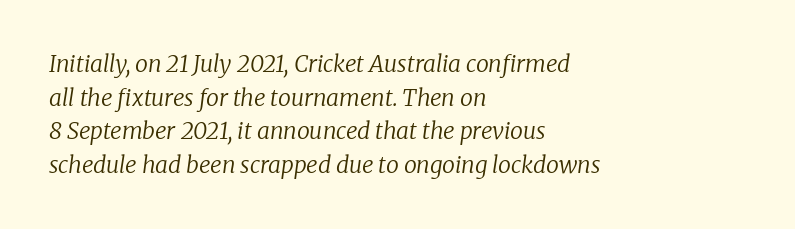
Here the glyphs are tracked normally, forming tight word shapes. Rule under the text: the space is simply empty. The cut favours lightness, reaching ordinary text weight at its darkest. These lines sit exactly where default settings would place them.
